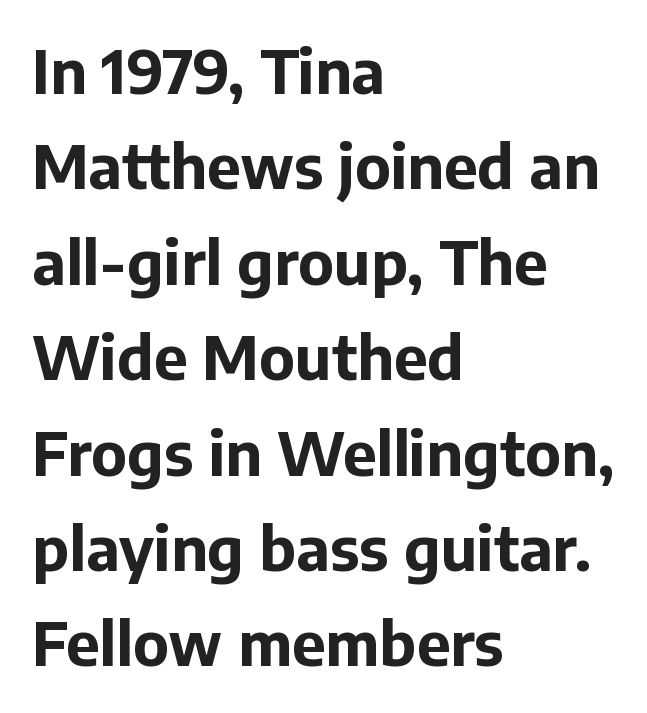
Standard letterfit; no display-style spreading of the glyphs. Proportional: the letters do not fall into vertical columns. If you drew a line through each stem, it would be perfectly vertical. The words here are not underlined.
